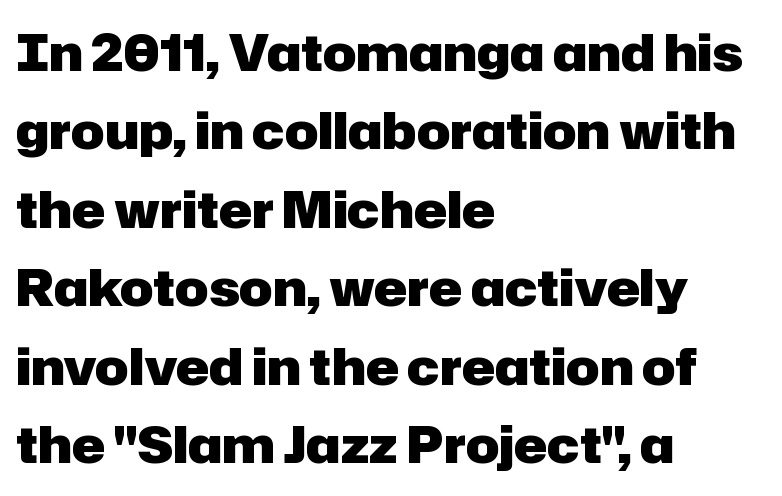
The image shows 50 px heavy sans-serif type, upright; set left-aligned, normal line spacing (1.57x), normal letter spacing, not underlined; low stroke contrast and a medium x-height.
